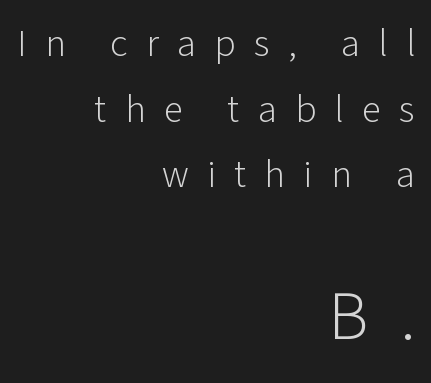
The image shows 69 px light sans-serif type, upright; set right-aligned, normal line spacing (1.68x), unusually wide letter spacing (+0.47 em), not underlined; the second (bottom) block is 1.77x larger; low stroke contrast and a medium x-height.
